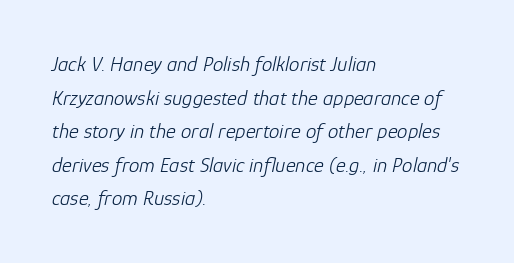
Q: Is the text bold? A: No.
Q: Is the text italic (slanted)? A: Yes, it leans right by about 12 degrees.
Q: Is the text underlined? A: No.
Q: How is the paragraph aligned? A: Left-aligned.
Q: Is the spacing between letters normal or unusually wide? A: Normal.
Q: Is the spacing between lines tight, normal or loose? A: Normal.
